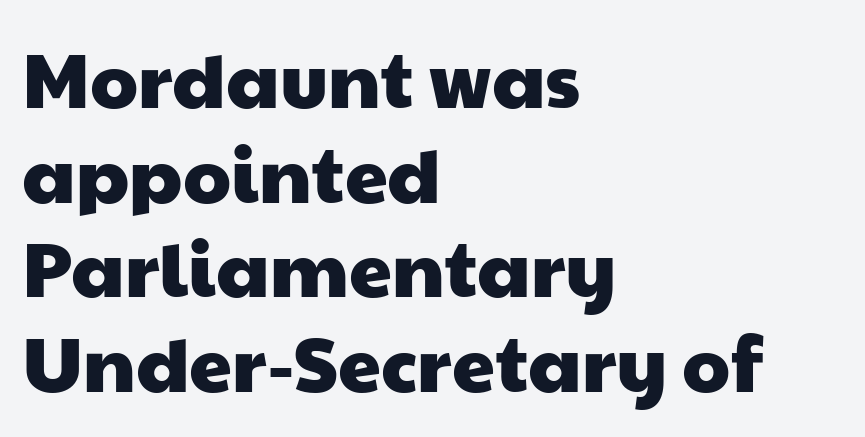
Q: Is the typeface a serif or a sans-serif typeface? A: Sans-serif.
Q: Is the text underlined? A: No.
Q: How is the paragraph aligned? A: Left-aligned.
Q: Is the spacing between letters normal or unusually wide? A: Normal.
Q: Width (condensed, normal, or wide)? A: Wide.
Q: Stroke contrast? A: Low.
Q: x-height? A: Medium.
Q: Monospaced? A: No.
